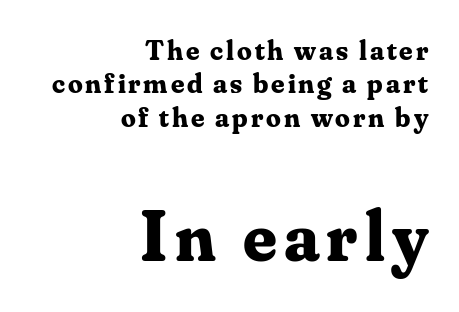
The image shows 73 px bold serif type, upright; set right-aligned, tight line spacing (1.15x), not underlined; the second (bottom) block is 2.52x larger; medium stroke contrast and a small x-height.
